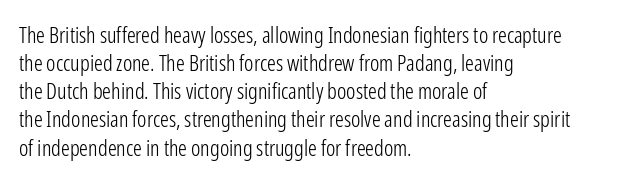
Q: Is the text bold? A: No.
Q: Is the text italic (slanted)? A: No, it is upright.
Q: Is the text underlined? A: No.
Q: How is the paragraph aligned? A: Left-aligned.
Q: Is the spacing between letters normal or unusually wide? A: Normal.
Q: Is the spacing between lines tight, normal or loose? A: Normal.
